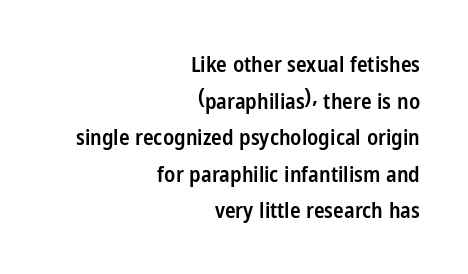
Q: Is the text bold? A: Semi-bold.
Q: Is the text italic (slanted)? A: No, it is upright.
Q: Is the text underlined? A: No.
Q: How is the paragraph aligned? A: Right-aligned.
Q: Is the spacing between letters normal or unusually wide? A: Normal.
Q: Is the spacing between lines tight, normal or loose? A: Normal.
